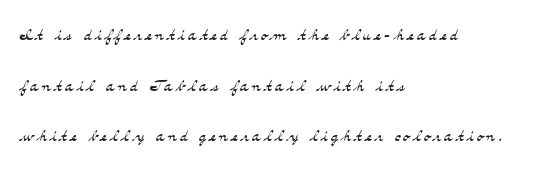
Quick note: interline space is abundant. Bare-footed words on every line. Horizontally, the lines are justified to the leading edge only. Heaviness? Minimal to ordinary, like unemphasized prose.
